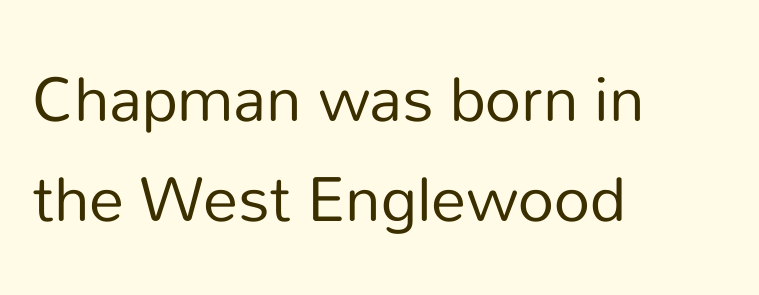
Type without underlining. Every row of glyphs begins at an identical x-position on the left. Honestly, the row spacing looks completely unremarkable. The rendering keeps characters at their native spacing. Posture: upright roman. Grotesque or geometric, the face here clearly has no serifs.
